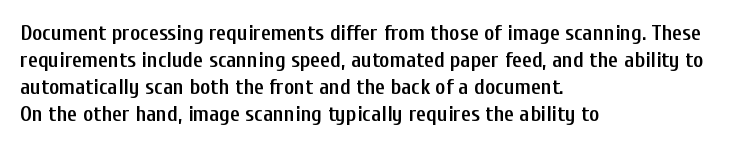
The image shows 22 px text type, upright; set left-aligned, line spacing 1.22x, normal letter spacing, not underlined.
